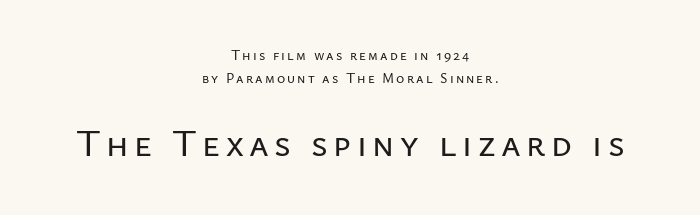
{"serif": "no", "italic": "no", "width": "normal", "stroke_contrast": "low", "x_height": "medium", "monospaced": "no", "underline": "no", "align": "center", "line_spacing": "normal", "line_spacing_ratio": 1.63, "larger_block": "second", "size_ratio": 2.64, "glyph_px": 37}
